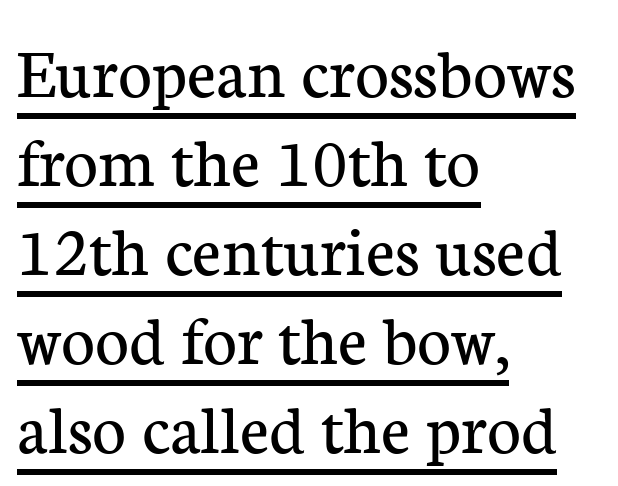
Q: Is the text bold? A: No.
Q: Is the text italic (slanted)? A: No, it is upright.
Q: Is the typeface a serif or a sans-serif typeface? A: Serif.
Q: Is the text underlined? A: Yes.
Q: How is the paragraph aligned? A: Left-aligned.
Q: Is the spacing between letters normal or unusually wide? A: Normal.
Q: Width (condensed, normal, or wide)? A: Normal.
Q: Stroke contrast? A: Low.
Q: x-height? A: Medium.
Q: Monospaced? A: No.
